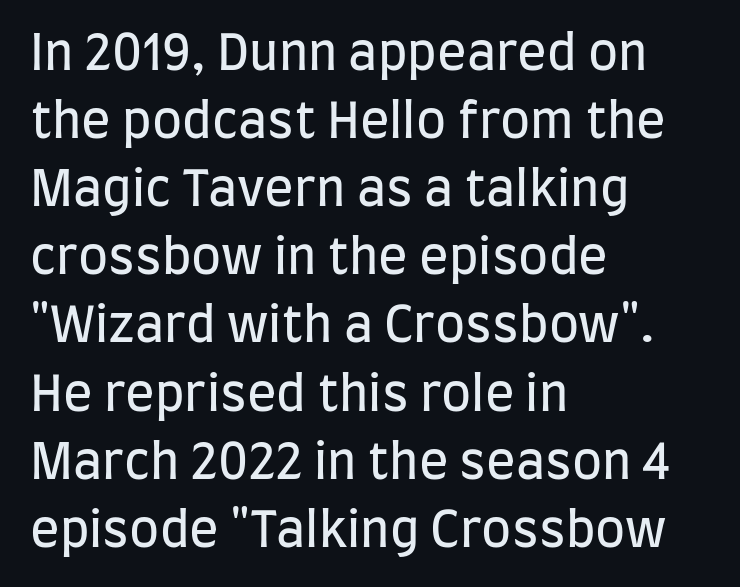
A normal amount of white space separates one row of letters from the next. Look at the tracking — it's just the regular setting, nothing added. The letters look calm and open, with moderate or lighter stems. This rendering employs a face without finishing strokes, i.e., a sans-serif.
